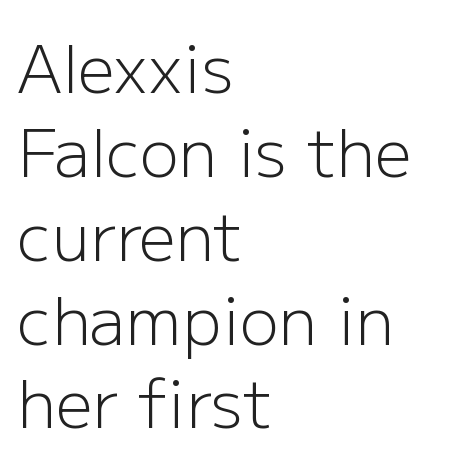
{"serif": "no", "italic": "no", "bold": "no", "weight": "light", "width": "normal", "stroke_contrast": "low", "x_height": "medium", "monospaced": "no", "underline": "no", "align": "left", "line_spacing": "normal", "line_spacing_ratio": 1.29, "letter_spacing": "normal", "letter_spacing_em": 0.0, "glyph_px": 65}
